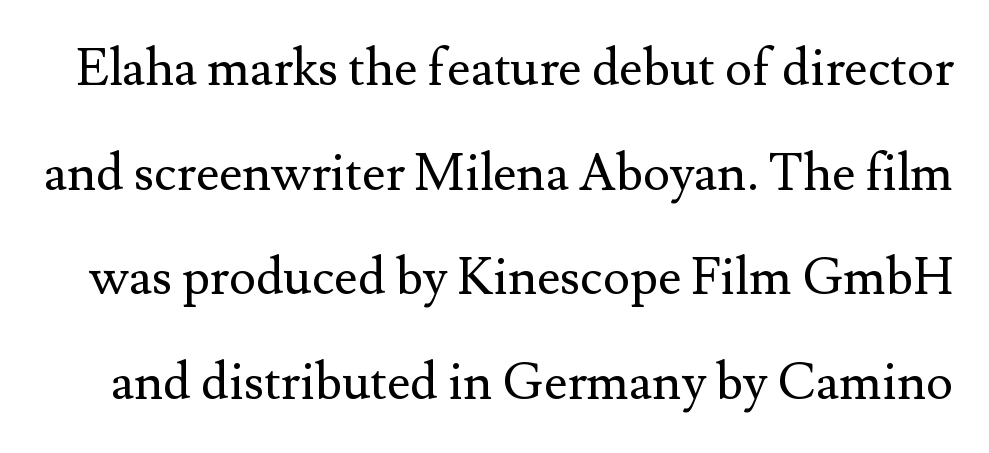
The face used here is proportionally spaced, like ordinary book or web type. It's the straight-up-and-down kind of type. Lines of text with bare space underneath. This sample uses a serif face.
